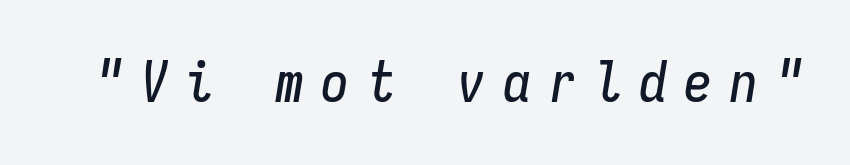
Q: Is the text italic (slanted)? A: Yes, it leans right by about 9 degrees.
Q: Is the text underlined? A: No.
Q: Is the spacing between letters normal or unusually wide? A: Unusually wide.
Q: Width (condensed, normal, or wide)? A: Condensed.
Q: Stroke contrast? A: Low.
Q: x-height? A: Medium.
Q: Monospaced? A: Yes.
